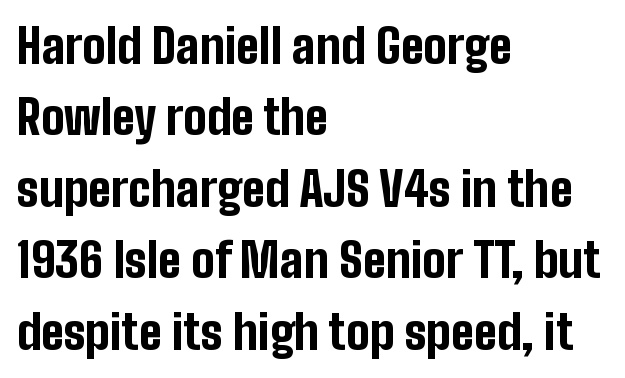
Q: Is the text bold? A: Yes.
Q: Is the text italic (slanted)? A: No, it is upright.
Q: Is the typeface a serif or a sans-serif typeface? A: Sans-serif.
Q: Is the text underlined? A: No.
Q: How is the paragraph aligned? A: Left-aligned.
Q: Is the spacing between letters normal or unusually wide? A: Normal.
Q: Is the spacing between lines tight, normal or loose? A: Normal.
Q: Width (condensed, normal, or wide)? A: Condensed.
Q: Stroke contrast? A: Low.
Q: x-height? A: Medium.
Q: Monospaced? A: No.
